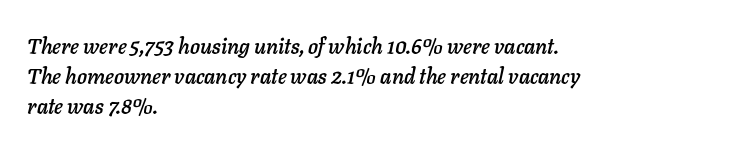
The image shows 21 px text type, italic (leaning right); set left-aligned, normal line spacing (1.42x), normal letter spacing, not underlined.
